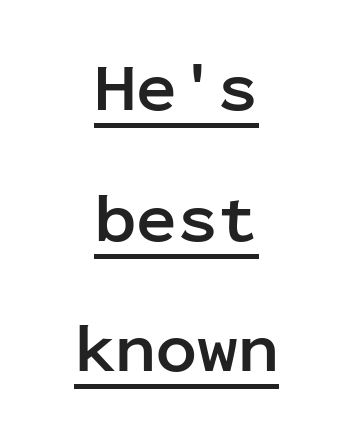
The typography opts for an upright posture over an oblique one. Does a line run under the words? Yes, clearly. The strokes are fattened all the way to bold. Layout note: lines centered.
